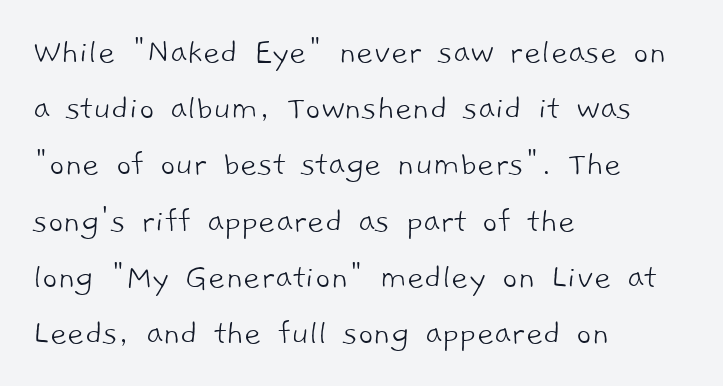
The image shows 37 px light sans-serif type; set left-aligned, normal line spacing (1.52x), normal letter spacing, not underlined; low stroke contrast and a medium x-height.
